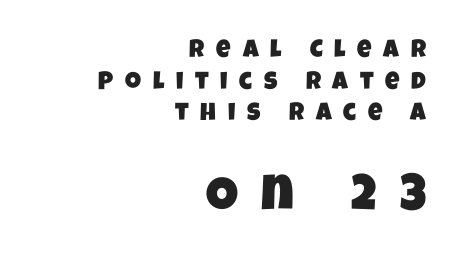
Grotesque or geometric, the face here clearly has no serifs. Note the varied advance widths — an 'i' is clearly narrower than an 'm'. The passage is arranged like a letterhead date or caption credit — flush right. Block two is the big one; block one sits smaller above it.
